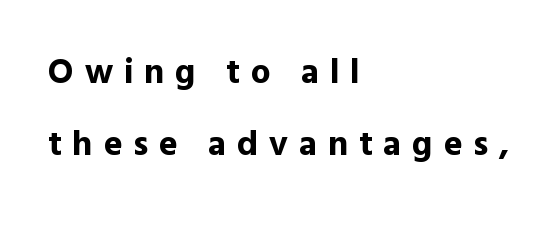
Q: Is the text bold? A: Yes.
Q: Is the text italic (slanted)? A: No, it is upright.
Q: Is the typeface a serif or a sans-serif typeface? A: Sans-serif.
Q: Is the text underlined? A: No.
Q: How is the paragraph aligned? A: Left-aligned.
Q: Is the spacing between letters normal or unusually wide? A: Unusually wide.
Q: Is the spacing between lines tight, normal or loose? A: Loose.
Q: Width (condensed, normal, or wide)? A: Normal.
Q: x-height? A: Medium.
Q: Monospaced? A: No.
